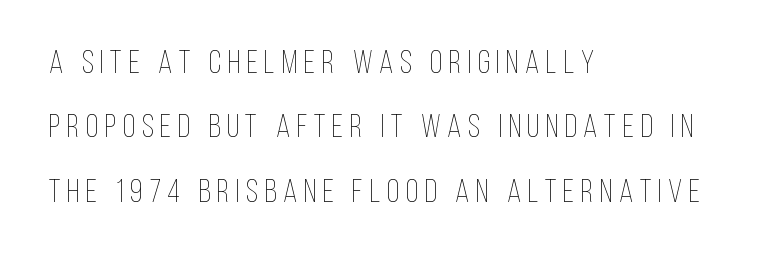
The image shows 32 px thin, condensed type, upright; set left-aligned, loose line spacing (2.01x), unusually wide letter spacing (+0.21 em), not underlined; low stroke contrast and a large x-height.
